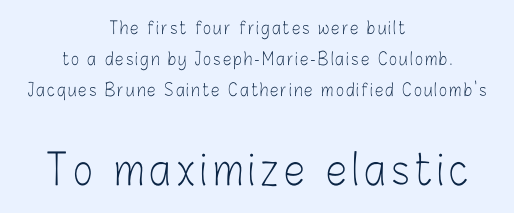
Q: Is the text bold? A: No.
Q: Is the text italic (slanted)? A: No, it is upright.
Q: Is the typeface a serif or a sans-serif typeface? A: Sans-serif.
Q: Is the text underlined? A: No.
Q: How is the paragraph aligned? A: Centered.
Q: Which block of text is set in a larger size, the first (top) or the second (bottom)? A: The second (bottom) one.
Q: Width (condensed, normal, or wide)? A: Condensed.
Q: Stroke contrast? A: Low.
Q: x-height? A: Medium.
Q: Monospaced? A: No.
